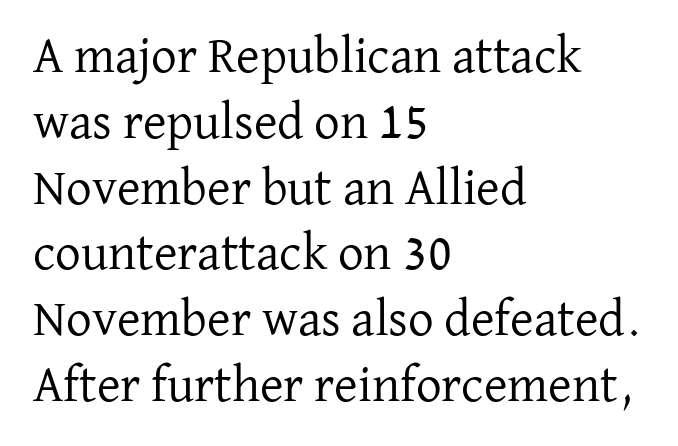
{"serif": "yes", "italic": "no", "bold": "no", "weight": "regular", "width": "normal", "stroke_contrast": "low", "x_height": "medium", "monospaced": "no", "underline": "no", "align": "left", "line_spacing": "normal", "line_spacing_ratio": 1.29, "letter_spacing": "normal", "letter_spacing_em": 0.0, "glyph_px": 51}
